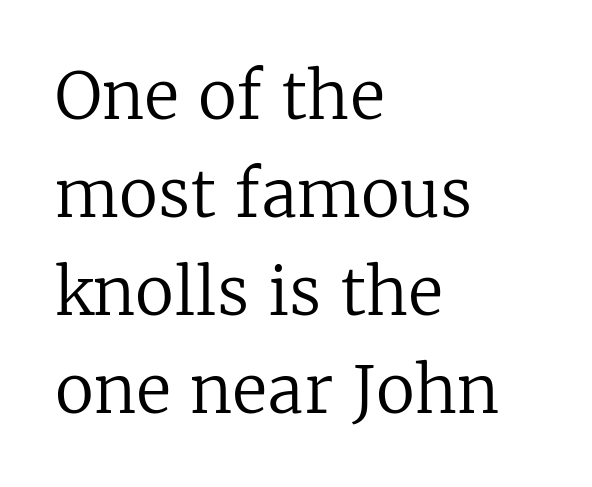
{"serif": "yes", "italic": "no", "bold": "no", "weight": "regular", "width": "normal", "stroke_contrast": "low", "x_height": "medium", "monospaced": "no", "underline": "no", "align": "left", "line_spacing": "normal", "line_spacing_ratio": 1.51, "letter_spacing": "normal", "letter_spacing_em": 0.0, "glyph_px": 65}
